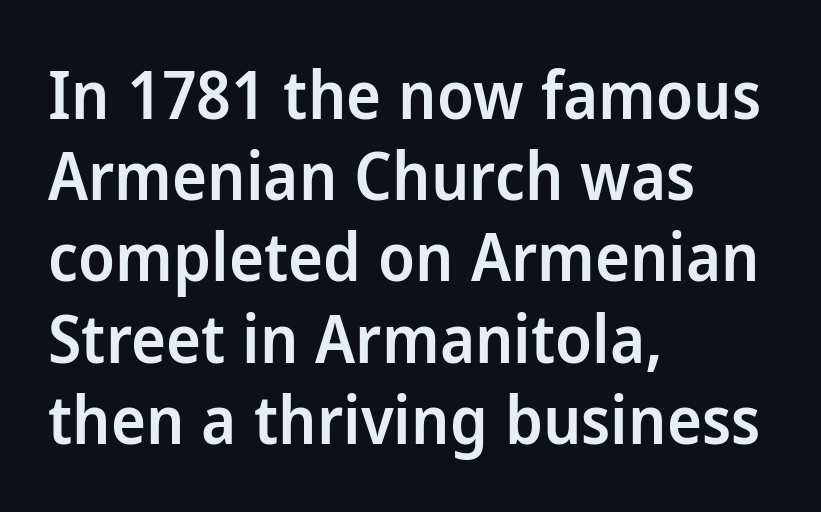
Q: Is the text bold? A: Semi-bold.
Q: Is the text italic (slanted)? A: No, it is upright.
Q: Is the typeface a serif or a sans-serif typeface? A: Sans-serif.
Q: Is the text underlined? A: No.
Q: How is the paragraph aligned? A: Left-aligned.
Q: Is the spacing between letters normal or unusually wide? A: Normal.
Q: Width (condensed, normal, or wide)? A: Normal.
Q: Stroke contrast? A: Low.
Q: x-height? A: Medium.
Q: Monospaced? A: No.
